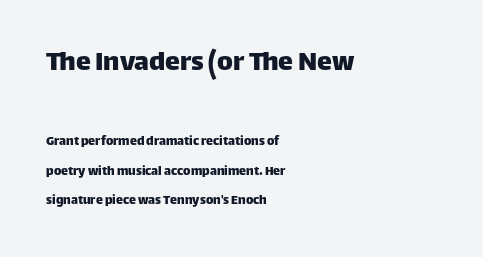
The image shows 30 px sans-serif type, upright; set left-aligned, loose line spacing (2.11x), normal letter spacing, not underlined; the first (top) block is 2.14x larger; low stroke contrast and a large x-height.
